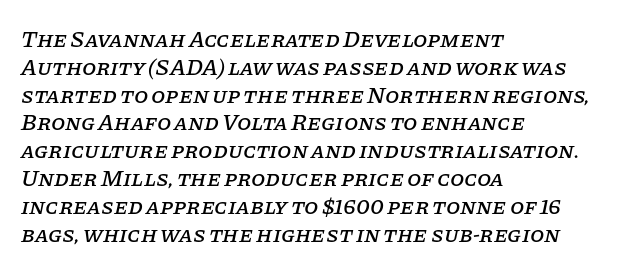
Q: Is the text italic (slanted)? A: Yes, it leans right by about 11 degrees.
Q: Is the text underlined? A: No.
Q: How is the paragraph aligned? A: Left-aligned.
Q: Is the spacing between letters normal or unusually wide? A: Normal.
